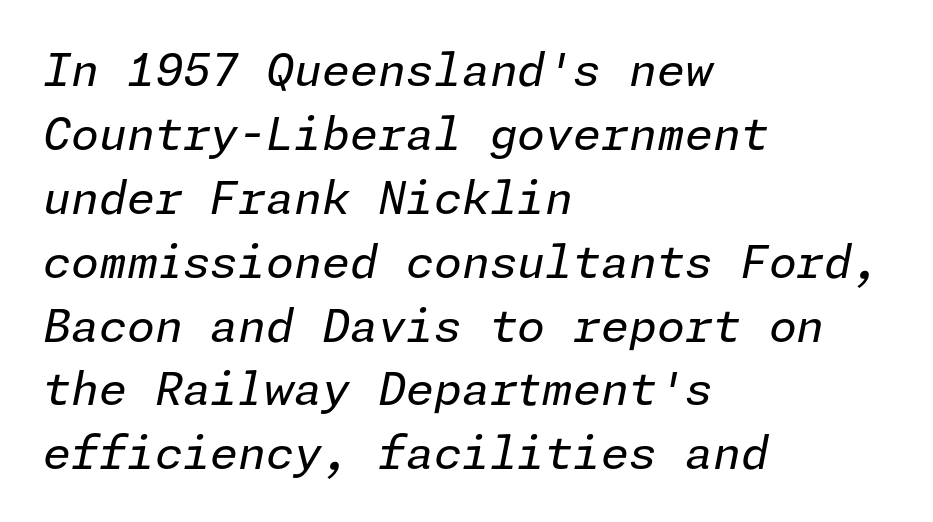
Q: Is the text bold? A: No.
Q: Is the text italic (slanted)? A: Yes, it leans right by about 11 degrees.
Q: Is the text underlined? A: No.
Q: How is the paragraph aligned? A: Left-aligned.
Q: Is the spacing between letters normal or unusually wide? A: Normal.
Q: Is the spacing between lines tight, normal or loose? A: Normal.
Q: Width (condensed, normal, or wide)? A: Normal.
Q: Stroke contrast? A: Low.
Q: x-height? A: Medium.
